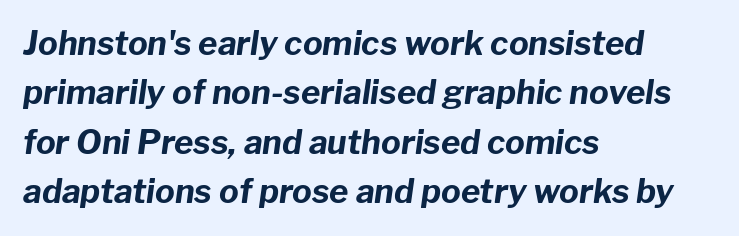
Q: Is the text bold? A: Yes.
Q: Is the text italic (slanted)? A: Yes, it leans right by about 8 degrees.
Q: Is the text underlined? A: No.
Q: How is the paragraph aligned? A: Left-aligned.
Q: Is the spacing between letters normal or unusually wide? A: Normal.
Q: Is the spacing between lines tight, normal or loose? A: Normal.
Q: Width (condensed, normal, or wide)? A: Normal.
Q: Stroke contrast? A: Low.
Q: x-height? A: Medium.
Q: Monospaced? A: No.
